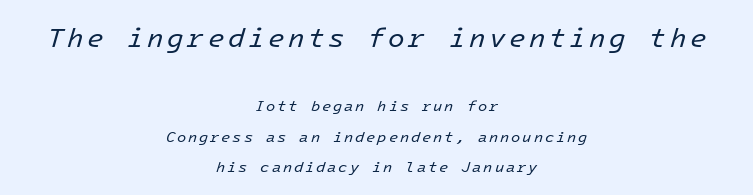
The image shows 27 px text type, italic (leaning right); set centered, loose line spacing (2.05x), not underlined; the first (top) block is 1.8x larger.
